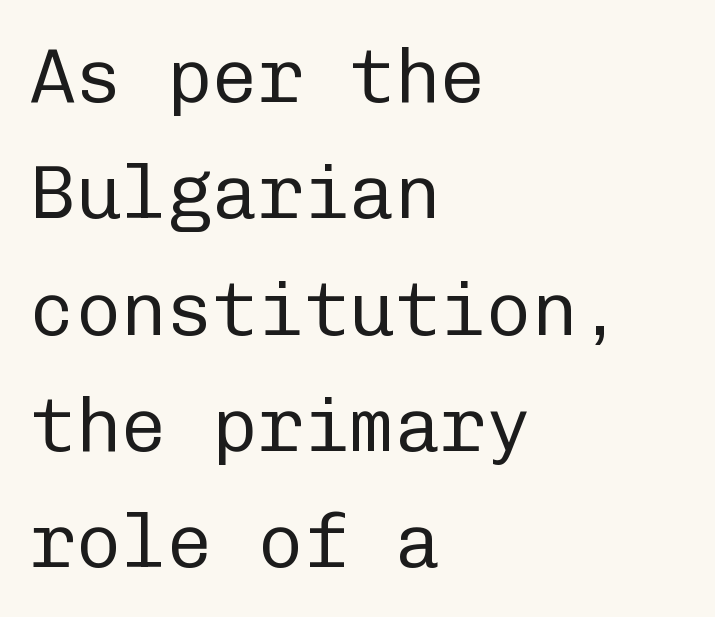
Q: Is the text bold? A: No.
Q: Is the text italic (slanted)? A: No, it is upright.
Q: Is the typeface a serif or a sans-serif typeface? A: Sans-serif.
Q: Is the text underlined? A: No.
Q: How is the paragraph aligned? A: Left-aligned.
Q: Is the spacing between letters normal or unusually wide? A: Normal.
Q: Is the spacing between lines tight, normal or loose? A: Normal.
Q: Width (condensed, normal, or wide)? A: Normal.
Q: Stroke contrast? A: Low.
Q: x-height? A: Medium.
Q: Monospaced? A: Yes.
